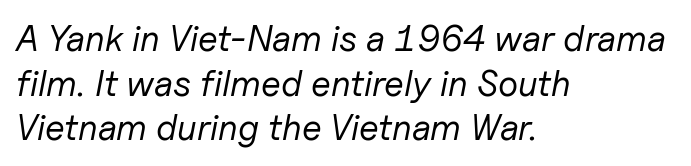
{"italic": "yes", "lean": "right", "slant_degrees": 11, "bold": "no", "weight": "regular", "width": "normal", "stroke_contrast": "low", "x_height": "medium", "monospaced": "no", "underline": "no", "align": "left", "line_spacing_ratio": 1.24, "letter_spacing": "normal", "letter_spacing_em": 0.0, "glyph_px": 36}
